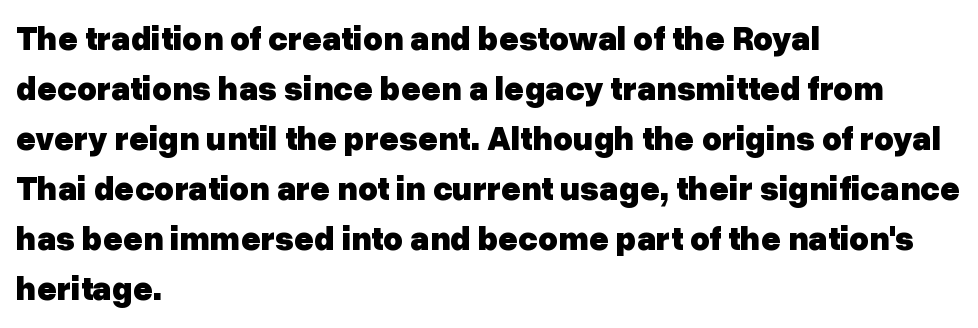
Q: Is the text bold? A: Yes.
Q: Is the text italic (slanted)? A: No, it is upright.
Q: Is the typeface a serif or a sans-serif typeface? A: Sans-serif.
Q: Is the text underlined? A: No.
Q: How is the paragraph aligned? A: Left-aligned.
Q: Is the spacing between letters normal or unusually wide? A: Normal.
Q: Is the spacing between lines tight, normal or loose? A: Normal.
Q: Width (condensed, normal, or wide)? A: Normal.
Q: Stroke contrast? A: Low.
Q: x-height? A: Medium.
Q: Monospaced? A: No.
